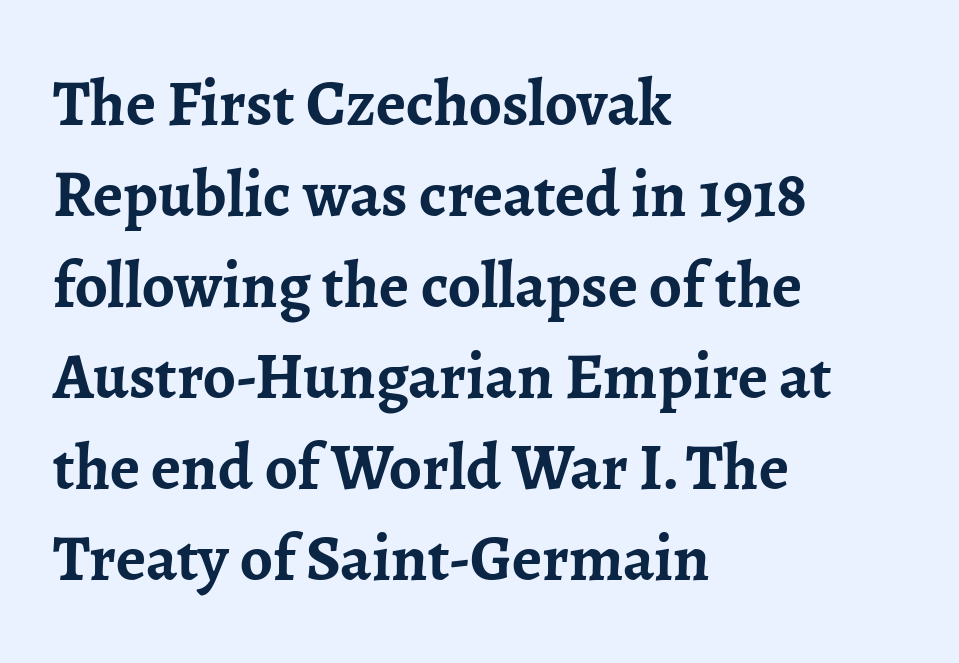
The image shows 65 px semibold serif type, upright; set left-aligned, normal line spacing (1.4x), normal letter spacing, not underlined; low stroke contrast and a medium x-height.
